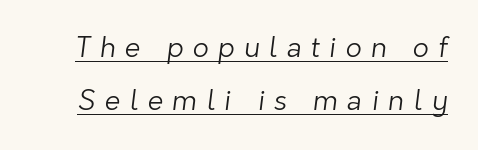
Caption: face not bold, strokes unweighted. Is this a fixed-width face? No — the glyphs have proportional, varying widths. Has an underline been added? It has. There is plenty of visible air inserted between adjacent glyphs.
